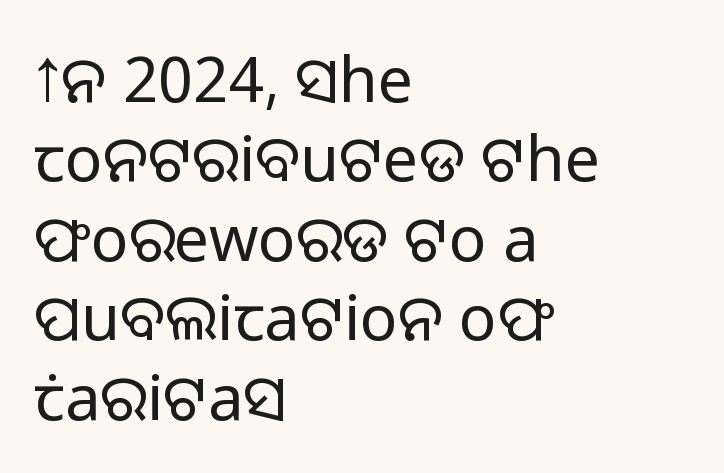
{"serif": "no", "italic": "no", "bold": "no", "weight": "light", "width": "normal", "stroke_contrast": "low", "x_height": "medium", "monospaced": "no", "underline": "no", "align": "left", "line_spacing": "normal", "line_spacing_ratio": 1.26, "letter_spacing": "normal", "letter_spacing_em": 0.0, "glyph_px": 63}
